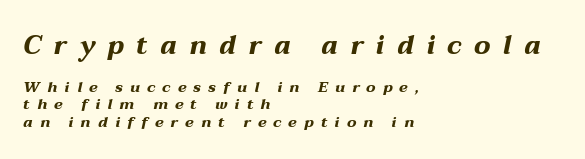
{"italic": "yes", "lean": "right", "slant_degrees": 12, "bold": "yes", "underline": "no", "align": "left", "line_spacing_ratio": 1.16, "letter_spacing": "wide", "letter_spacing_em": 0.47, "larger_block": "first", "size_ratio": 1.73, "glyph_px": 26}
